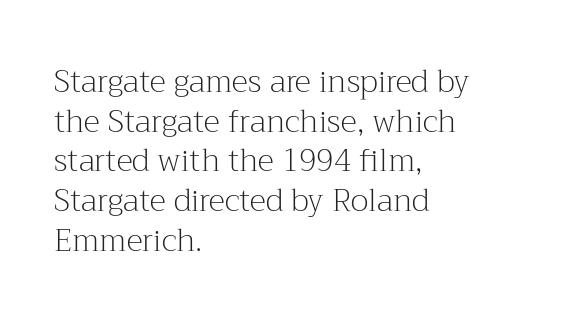
Character widths vary here, with narrow letters taking less room than wide ones. Tall strokes in this sample are plumb rather than angled. Spacing between characters is what you'd get straight out of the box. Weight: regular or lighter. Each row of text sits above clean, open space. Unlike a clean sans, this face finishes its strokes with serifs.
